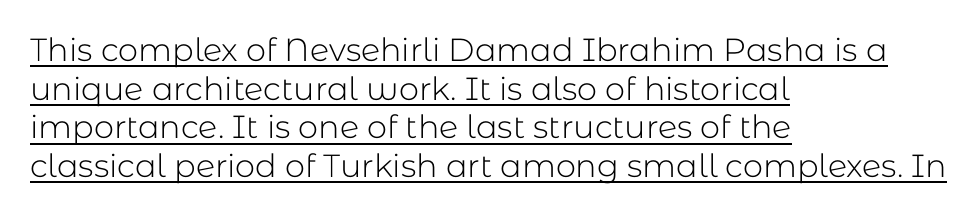
The image shows 32 px light sans-serif type, upright; set left-aligned, line spacing 1.21x, normal letter spacing, underlined; low stroke contrast and a medium x-height.
